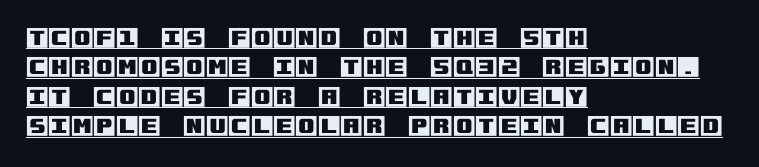
The image shows 23 px text type, upright; set left-aligned, normal line spacing (1.28x), normal letter spacing, underlined.
